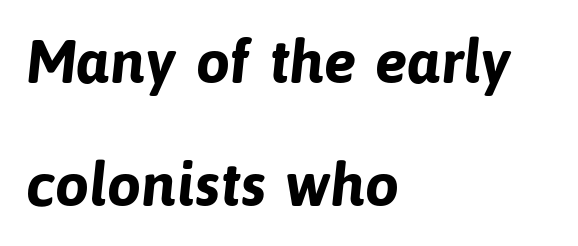
Q: Is the text bold? A: Yes.
Q: Is the typeface a serif or a sans-serif typeface? A: Sans-serif.
Q: Is the text underlined? A: No.
Q: How is the paragraph aligned? A: Left-aligned.
Q: Is the spacing between letters normal or unusually wide? A: Normal.
Q: Is the spacing between lines tight, normal or loose? A: Loose.
Q: Width (condensed, normal, or wide)? A: Normal.
Q: Stroke contrast? A: Low.
Q: x-height? A: Medium.
Q: Monospaced? A: No.
